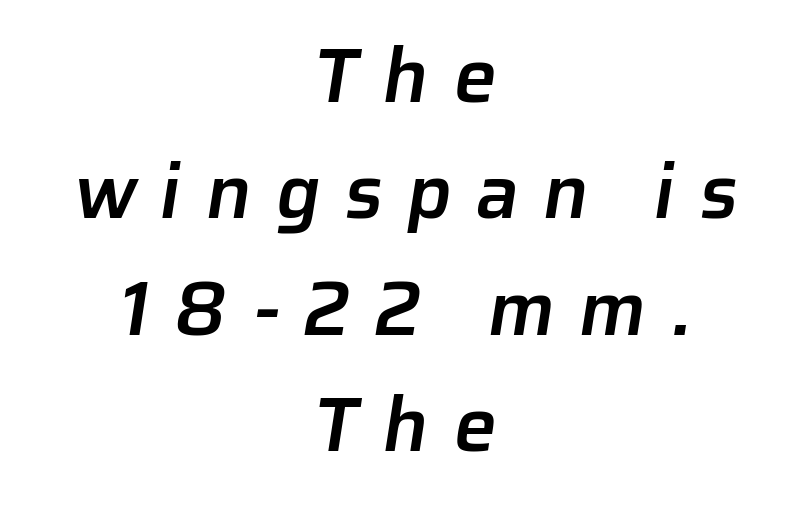
The image shows 77 px semibold sans-serif type; set centered, normal line spacing (1.51x), unusually wide letter spacing (+0.31 em), not underlined; low stroke contrast and a medium x-height.
